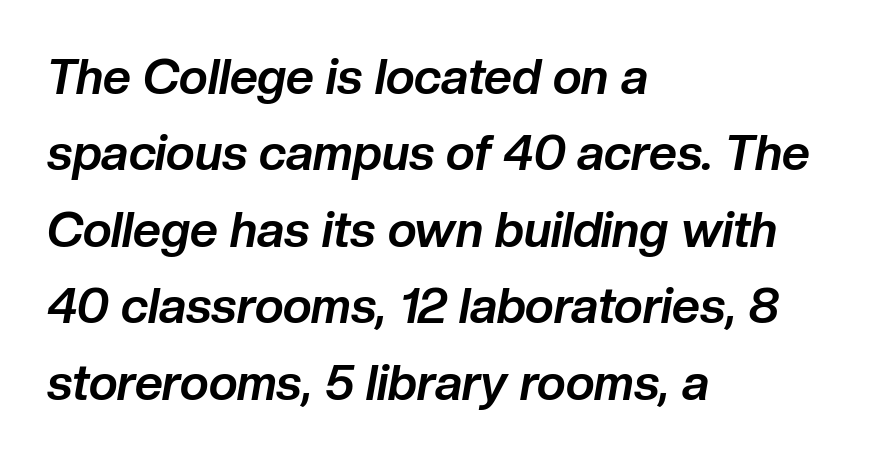
Q: Is the text bold? A: Yes.
Q: Is the text italic (slanted)? A: Yes, it leans right by about 10 degrees.
Q: Is the text underlined? A: No.
Q: How is the paragraph aligned? A: Left-aligned.
Q: Is the spacing between letters normal or unusually wide? A: Normal.
Q: Is the spacing between lines tight, normal or loose? A: Normal.
Q: Width (condensed, normal, or wide)? A: Normal.
Q: Stroke contrast? A: Low.
Q: x-height? A: Medium.
Q: Monospaced? A: No.
